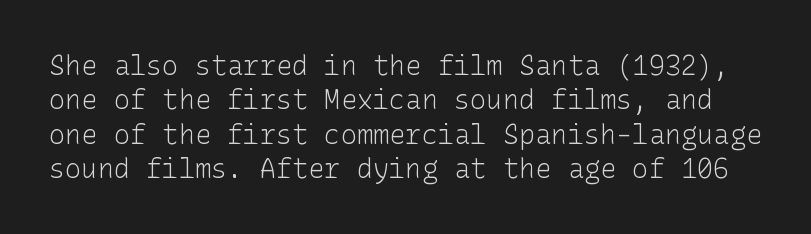
The image shows 27 px text type, upright; set normal line spacing (1.27x), normal letter spacing, not underlined.
